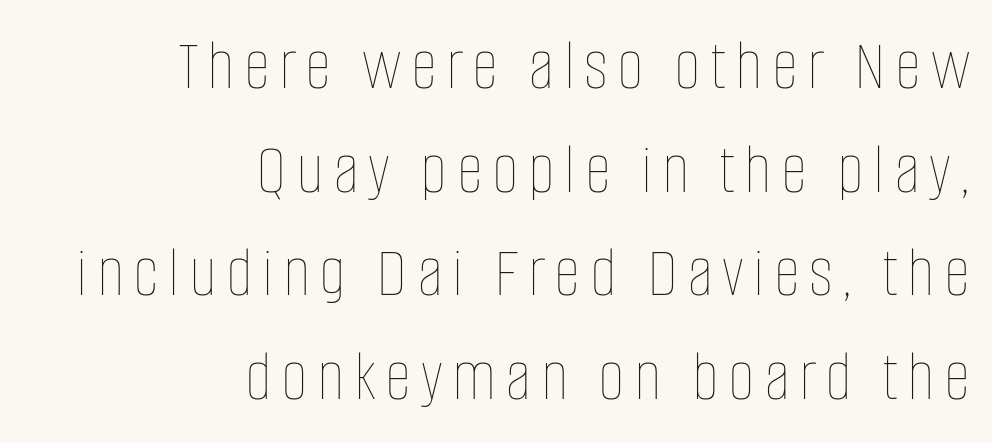
Q: Is the text bold? A: No.
Q: Is the text italic (slanted)? A: No, it is upright.
Q: Is the text underlined? A: No.
Q: How is the paragraph aligned? A: Right-aligned.
Q: Is the spacing between lines tight, normal or loose? A: Normal.
Q: Width (condensed, normal, or wide)? A: Condensed.
Q: Stroke contrast? A: Low.
Q: x-height? A: Large.
Q: Monospaced? A: No.
